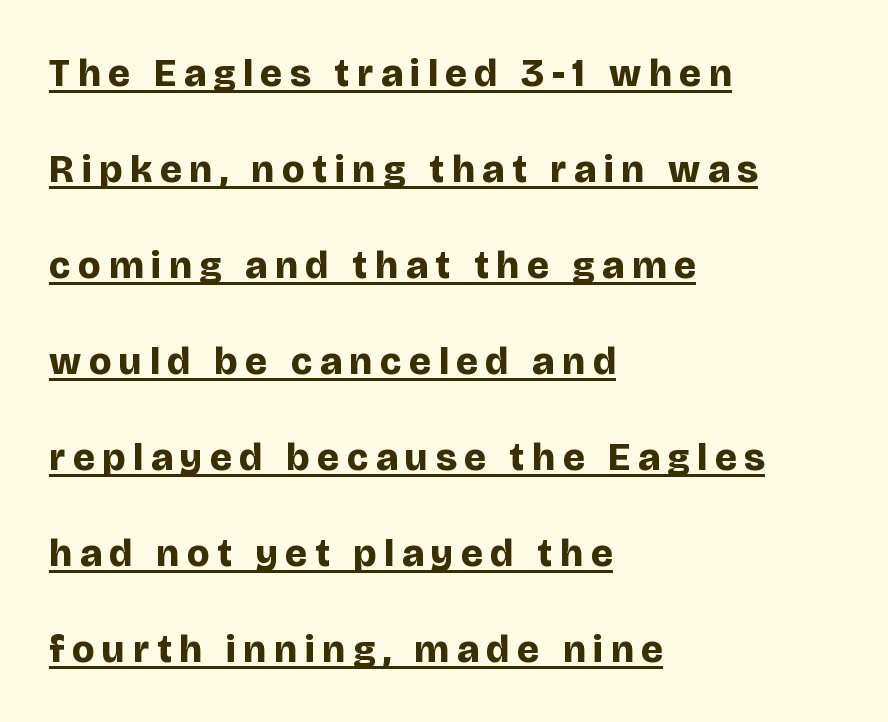
{"serif": "no", "italic": "no", "bold": "yes", "weight": "bold", "width": "normal", "stroke_contrast": "low", "x_height": "large", "monospaced": "no", "underline": "yes", "align": "left", "line_spacing": "loose", "line_spacing_ratio": 2.46, "letter_spacing": "wide", "letter_spacing_em": 0.2, "glyph_px": 39}
